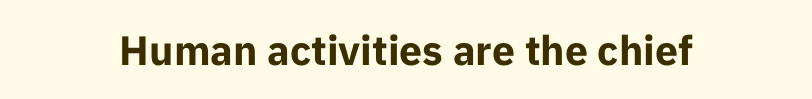
Q: Is the text bold? A: Yes.
Q: Is the text italic (slanted)? A: No, it is upright.
Q: Is the typeface a serif or a sans-serif typeface? A: Sans-serif.
Q: Is the text underlined? A: No.
Q: Is the spacing between letters normal or unusually wide? A: Normal.
Q: Width (condensed, normal, or wide)? A: Normal.
Q: Stroke contrast? A: Low.
Q: x-height? A: Medium.
Q: Monospaced? A: No.
